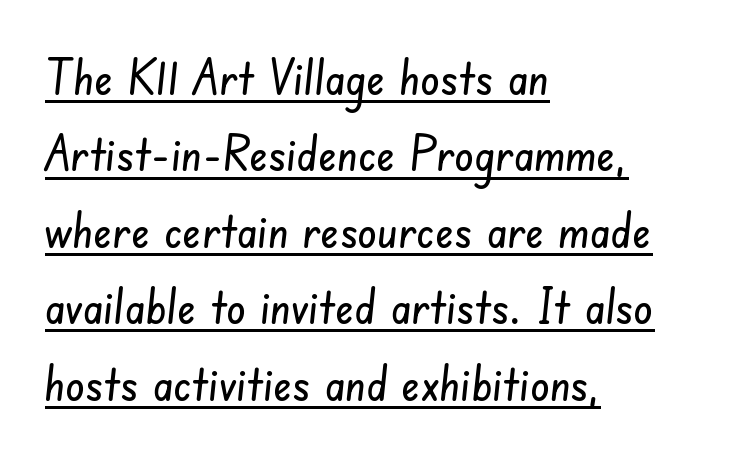
{"serif": "no", "width": "condensed", "stroke_contrast": "low", "x_height": "small", "monospaced": "no", "underline": "yes", "align": "left", "line_spacing": "normal", "line_spacing_ratio": 1.56, "letter_spacing": "normal", "letter_spacing_em": 0.0, "glyph_px": 49}
